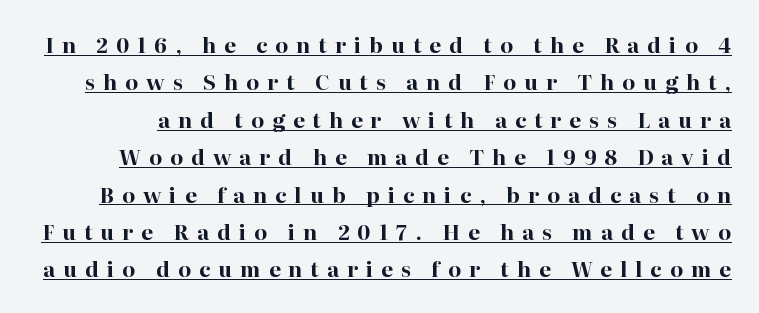
Q: Is the text bold? A: Yes.
Q: Is the text italic (slanted)? A: No, it is upright.
Q: Is the text underlined? A: Yes.
Q: Is the spacing between letters normal or unusually wide? A: Unusually wide.
